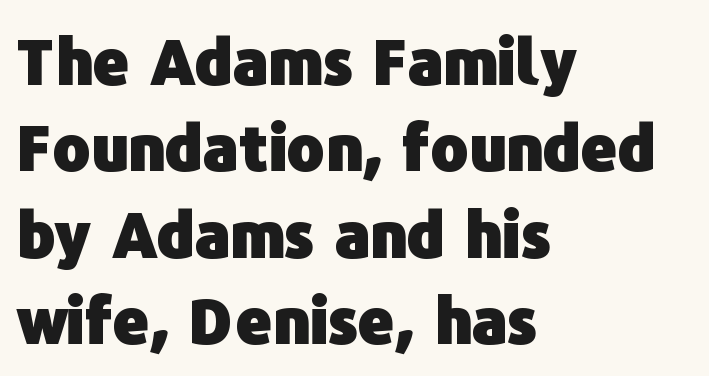
Q: Is the text bold? A: Yes.
Q: Is the text italic (slanted)? A: No, it is upright.
Q: Is the typeface a serif or a sans-serif typeface? A: Sans-serif.
Q: Is the text underlined? A: No.
Q: How is the paragraph aligned? A: Left-aligned.
Q: Is the spacing between letters normal or unusually wide? A: Normal.
Q: Is the spacing between lines tight, normal or loose? A: Normal.
Q: Width (condensed, normal, or wide)? A: Normal.
Q: Stroke contrast? A: Low.
Q: x-height? A: Medium.
Q: Monospaced? A: No.
